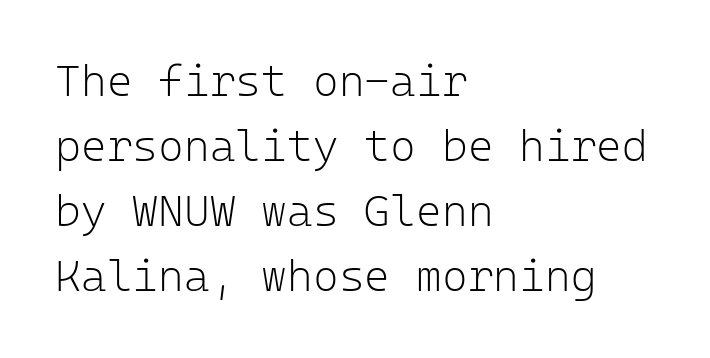
The image shows 44 px light sans-serif type, upright, monospaced; set left-aligned, normal line spacing (1.48x), normal letter spacing, not underlined; low stroke contrast and a medium x-height.
